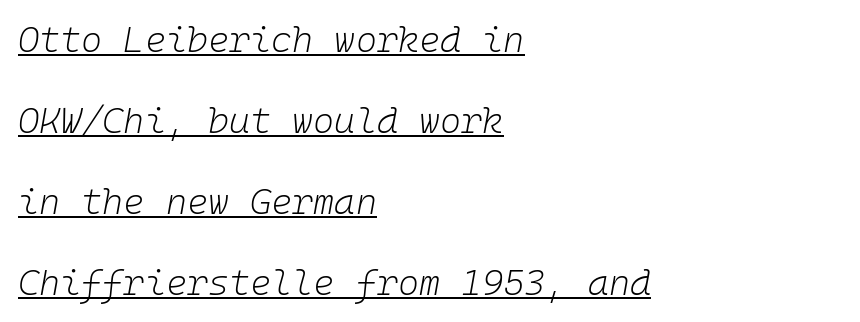
Quick note: underline on. Notice the wide empty band between every row — that's loose leading. Each stroke keeps to a modest, everyday thickness or less. Characters follow at the spacing the type designer built in. Left-aligned paragraph, ragged on the right.
